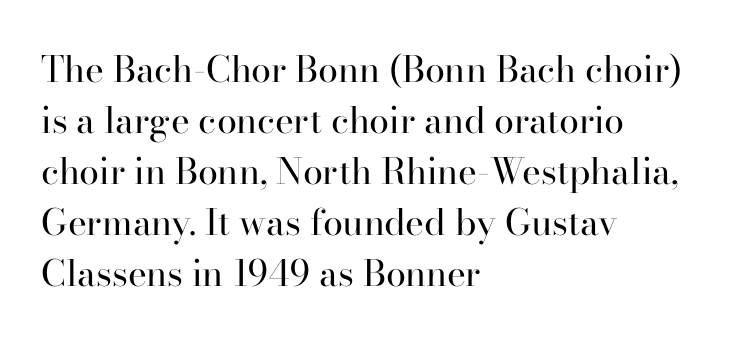
Q: Is the text bold? A: No.
Q: Is the text italic (slanted)? A: No, it is upright.
Q: Is the typeface a serif or a sans-serif typeface? A: Serif.
Q: Is the text underlined? A: No.
Q: How is the paragraph aligned? A: Left-aligned.
Q: Is the spacing between letters normal or unusually wide? A: Normal.
Q: Is the spacing between lines tight, normal or loose? A: Normal.
Q: Width (condensed, normal, or wide)? A: Normal.
Q: Stroke contrast? A: High.
Q: x-height? A: Small.
Q: Monospaced? A: No.
